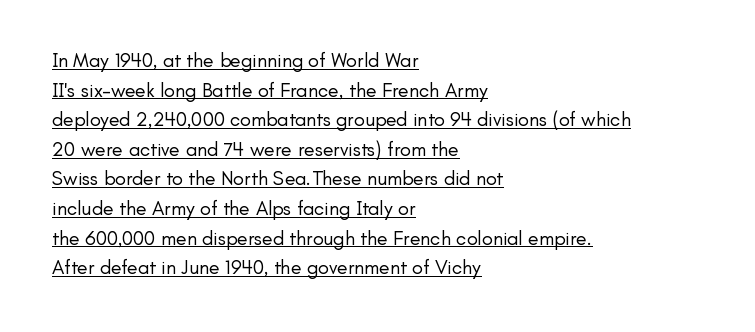
{"italic": "no", "bold": "no", "underline": "yes", "align": "left", "line_spacing": "normal", "line_spacing_ratio": 1.48, "letter_spacing": "normal", "letter_spacing_em": 0.0, "glyph_px": 20}
